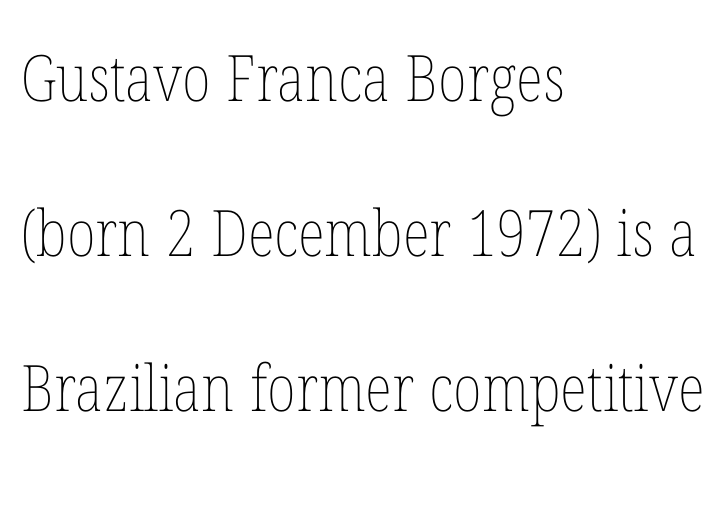
{"italic": "no", "bold": "no", "weight": "thin", "width": "condensed", "stroke_contrast": "low", "x_height": "medium", "monospaced": "no", "underline": "no", "align": "left", "line_spacing": "loose", "line_spacing_ratio": 2.42, "letter_spacing": "normal", "letter_spacing_em": 0.0, "glyph_px": 64}
